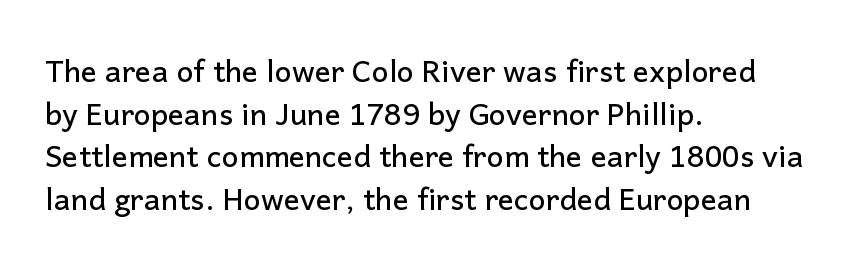
The image shows 30 px sans-serif type, upright; set left-aligned, normal line spacing (1.42x), normal letter spacing, not underlined; low stroke contrast and a medium x-height.
